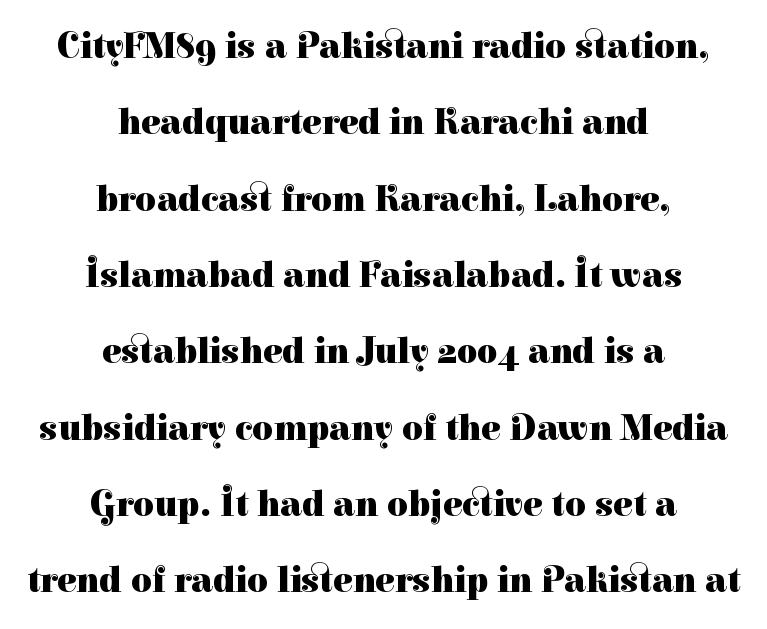
Q: Is the text bold? A: Yes.
Q: Is the text italic (slanted)? A: No, it is upright.
Q: Is the typeface a serif or a sans-serif typeface? A: Serif.
Q: Is the text underlined? A: No.
Q: How is the paragraph aligned? A: Centered.
Q: Is the spacing between letters normal or unusually wide? A: Normal.
Q: Is the spacing between lines tight, normal or loose? A: Loose.
Q: Width (condensed, normal, or wide)? A: Normal.
Q: Stroke contrast? A: High.
Q: x-height? A: Medium.
Q: Monospaced? A: No.
